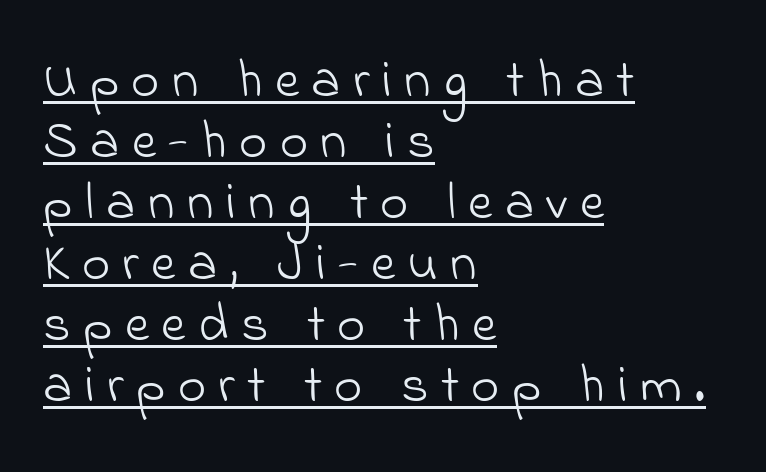
The image shows 54 px light sans-serif type; set left-aligned, tight line spacing (1.13x), unusually wide letter spacing (+0.23 em), underlined; low stroke contrast and a small x-height.
